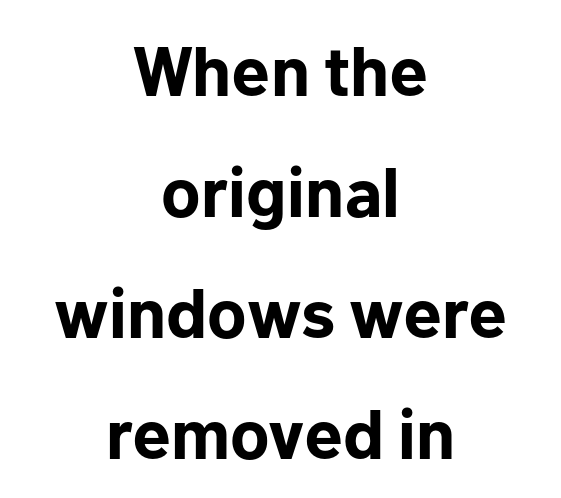
{"serif": "no", "italic": "no", "bold": "yes", "weight": "bold", "width": "normal", "stroke_contrast": "low", "x_height": "medium", "monospaced": "no", "underline": "no", "align": "center", "line_spacing_ratio": 1.73, "letter_spacing": "normal", "letter_spacing_em": 0.0, "glyph_px": 70}
